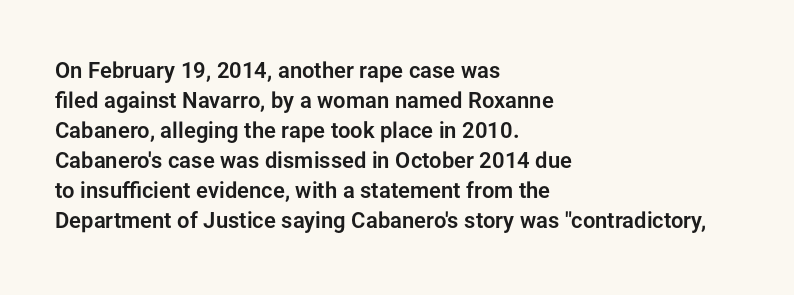
The image shows 22 px text type, upright; set left-aligned, normal line spacing (1.36x), normal letter spacing, not underlined.
